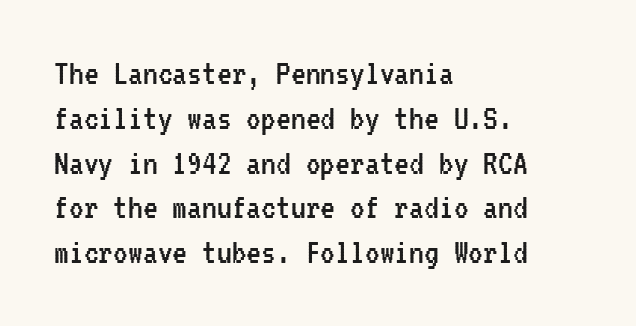
{"serif": "no", "italic": "no", "bold": "no", "weight": "regular", "width": "condensed", "stroke_contrast": "low", "x_height": "medium", "monospaced": "yes", "underline": "no", "align": "left", "line_spacing_ratio": 1.21, "letter_spacing": "normal", "letter_spacing_em": 0.0, "glyph_px": 37}
